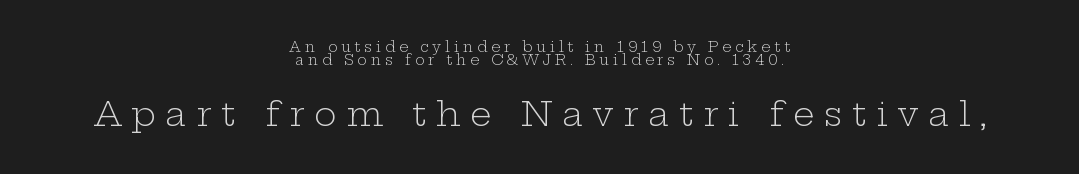
The image shows 34 px light, wide serif type, upright; set centered, tight line spacing (0.96x), unusually wide letter spacing (+0.28 em), not underlined; the second (bottom) block is 2.43x larger; low stroke contrast and a medium x-height.
